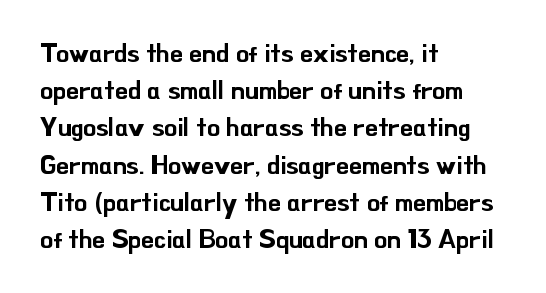
The image shows 26 px text type, upright; set left-aligned, normal line spacing (1.43x), normal letter spacing, not underlined.
